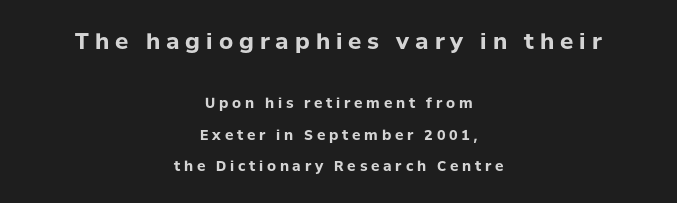
The image shows 22 px bold type, upright; set centered, loose line spacing (2.25x), unusually wide letter spacing (+0.27 em), not underlined; the first (top) block is 1.57x larger.
